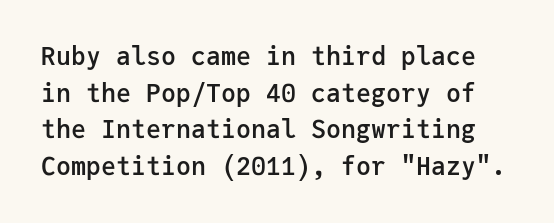
{"italic": "no", "bold": "semi", "underline": "no", "line_spacing": "normal", "line_spacing_ratio": 1.47, "letter_spacing": "normal", "letter_spacing_em": 0.0, "glyph_px": 25}
